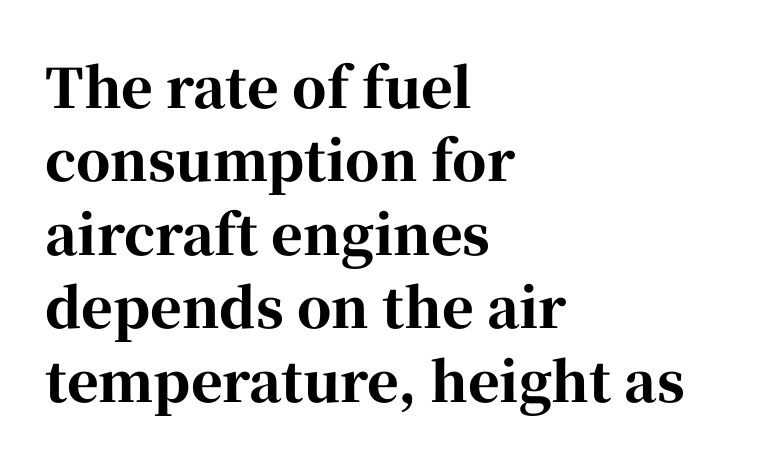
The image shows 54 px bold serif type, upright; set left-aligned, normal line spacing (1.36x), normal letter spacing, not underlined; high stroke contrast and a medium x-height.
